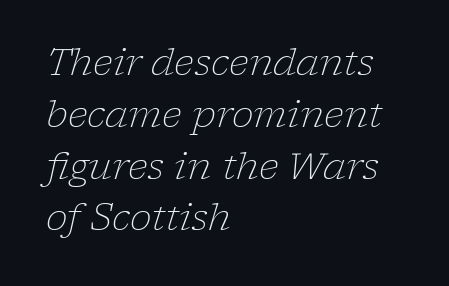
{"serif": "yes", "italic": "yes", "lean": "right", "slant_degrees": 17, "bold": "no", "weight": "light", "width": "normal", "stroke_contrast": "low", "x_height": "medium", "monospaced": "no", "underline": "no", "align": "left", "line_spacing": "normal", "line_spacing_ratio": 1.4, "letter_spacing": "normal", "letter_spacing_em": 0.0, "glyph_px": 37}
